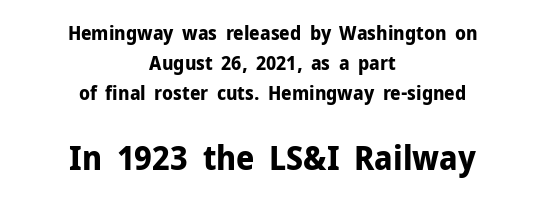
{"serif": "no", "italic": "no", "bold": "yes", "weight": "bold", "width": "normal", "stroke_contrast": "low", "x_height": "medium", "monospaced": "no", "underline": "no", "align": "center", "line_spacing": "normal", "line_spacing_ratio": 1.58, "letter_spacing": "normal", "letter_spacing_em": 0.0, "larger_block": "second", "size_ratio": 1.74, "glyph_px": 33}
